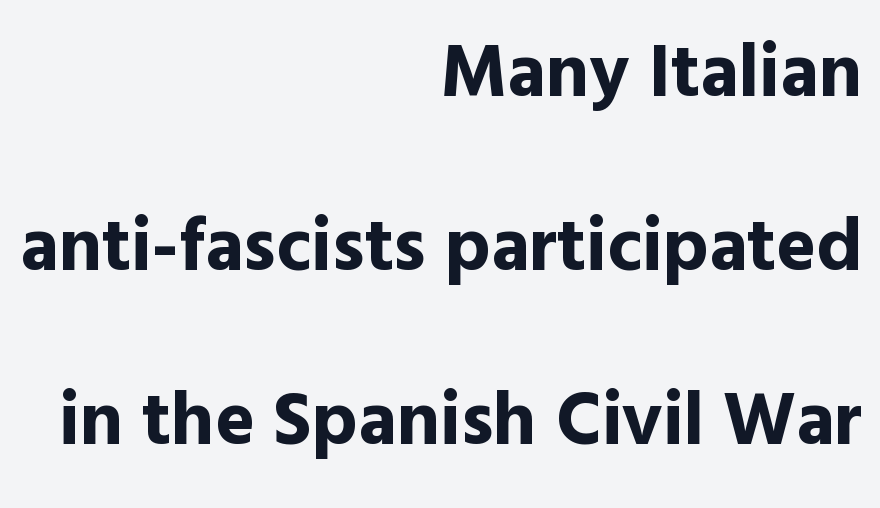
The image shows 75 px bold sans-serif type, upright; set right-aligned, loose line spacing (2.32x), normal letter spacing, not underlined; a medium x-height.
